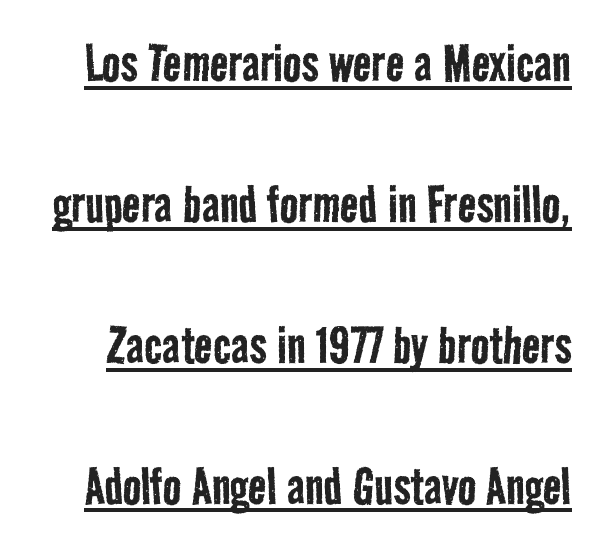
Q: Is the text bold? A: No.
Q: Is the typeface a serif or a sans-serif typeface? A: Sans-serif.
Q: Is the text underlined? A: Yes.
Q: Is the spacing between letters normal or unusually wide? A: Normal.
Q: Is the spacing between lines tight, normal or loose? A: Loose.
Q: Width (condensed, normal, or wide)? A: Condensed.
Q: Stroke contrast? A: Low.
Q: x-height? A: Medium.
Q: Monospaced? A: No.
